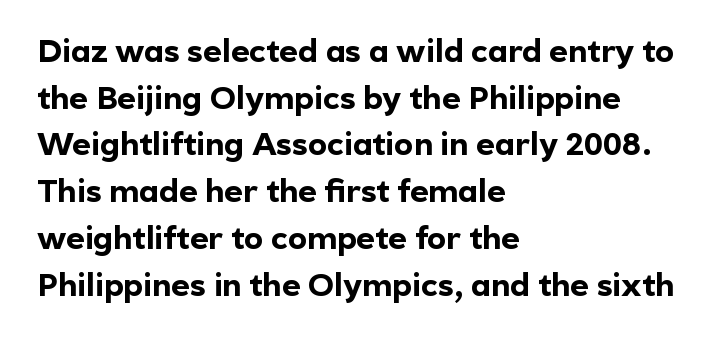
The image shows 32 px bold sans-serif type, upright; set left-aligned, normal line spacing (1.46x), normal letter spacing, not underlined; a medium x-height.
